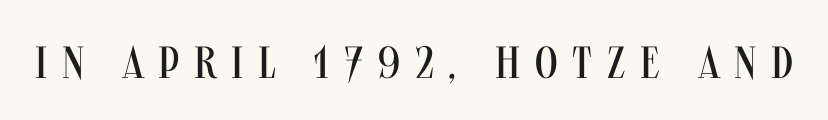
You can tell from the bare stems that sans-serif type was used. The typeface has the unassuming heft of standard copy or less. Letter spacing: wide. Descender tails drop into unmarked territory. Note the varied advance widths — an 'i' is clearly narrower than an 'm'. Notice how the stems are strictly vertical — no italics here.
